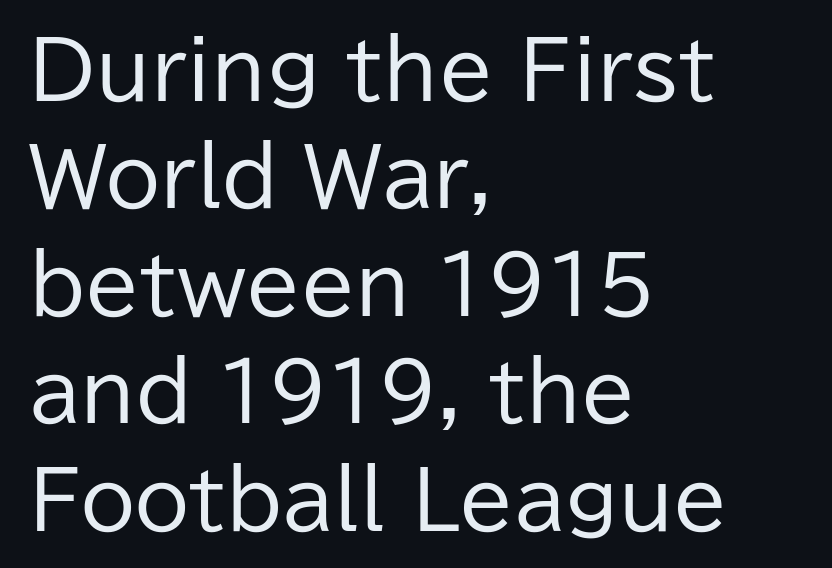
Evenly set lines give the paragraph a standard silhouette. Summary of weight: not heavy and not bold. Compared with typical body copy, the letter spacing here is the same. Nope, not italic — everything's standing straight. Glance below the letters and you will spot only blank space.
